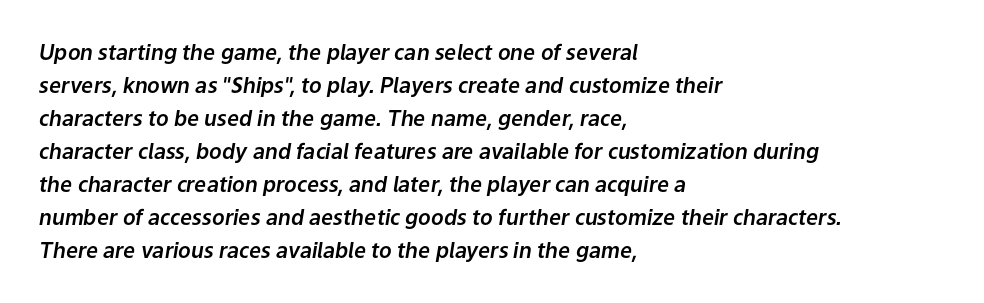
Q: Is the text italic (slanted)? A: Yes, it leans right by about 9 degrees.
Q: Is the text underlined? A: No.
Q: How is the paragraph aligned? A: Left-aligned.
Q: Is the spacing between letters normal or unusually wide? A: Normal.
Q: Is the spacing between lines tight, normal or loose? A: Normal.
